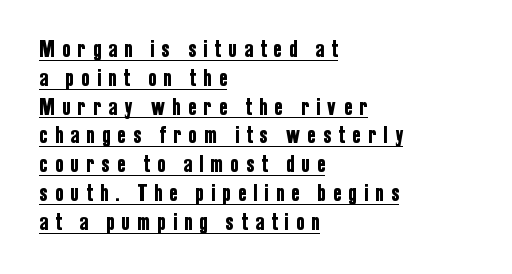
Q: Is the text italic (slanted)? A: No, it is upright.
Q: Is the text underlined? A: Yes.
Q: How is the paragraph aligned? A: Left-aligned.
Q: Is the spacing between letters normal or unusually wide? A: Unusually wide.
